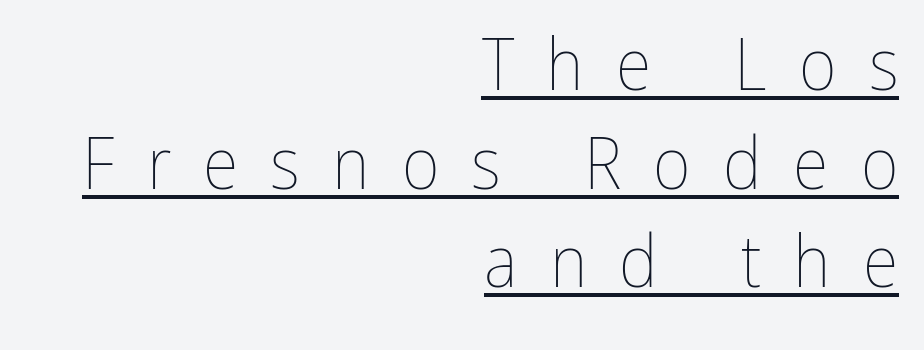
The words here are underlined. Horizontal alignment here is rightward, an uncommon choice for prose. Leading: standard. Someone cranked the tracking dial way up on this one. Spacing verdict: proportional, widths tailored to each character.
